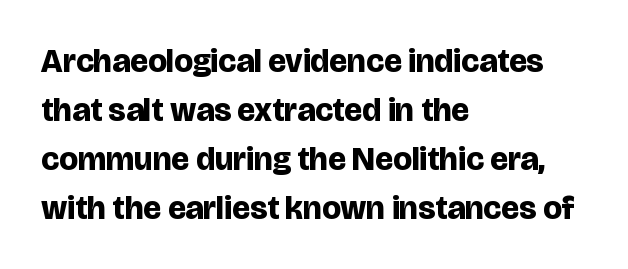
Q: Is the text bold? A: Yes.
Q: Is the text italic (slanted)? A: No, it is upright.
Q: Is the typeface a serif or a sans-serif typeface? A: Sans-serif.
Q: Is the text underlined? A: No.
Q: How is the paragraph aligned? A: Left-aligned.
Q: Is the spacing between letters normal or unusually wide? A: Normal.
Q: Is the spacing between lines tight, normal or loose? A: Normal.
Q: Width (condensed, normal, or wide)? A: Normal.
Q: Stroke contrast? A: Low.
Q: x-height? A: Large.
Q: Monospaced? A: No.
